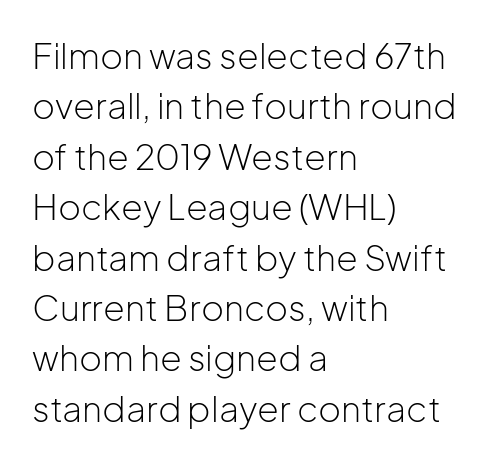
The image shows 35 px light sans-serif type, upright; set left-aligned, normal line spacing (1.44x), normal letter spacing, not underlined; low stroke contrast and a medium x-height.
